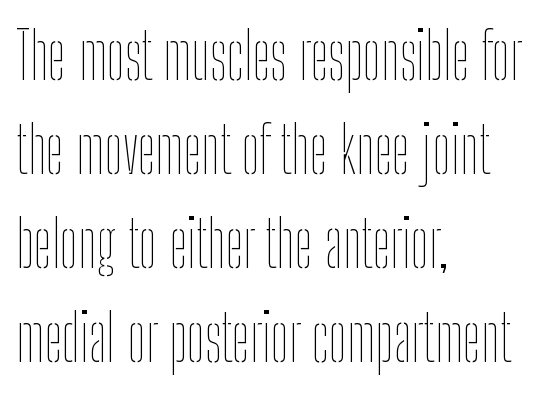
Q: Is the text bold? A: No.
Q: Is the text italic (slanted)? A: No, it is upright.
Q: Is the text underlined? A: No.
Q: How is the paragraph aligned? A: Left-aligned.
Q: Is the spacing between letters normal or unusually wide? A: Normal.
Q: Is the spacing between lines tight, normal or loose? A: Normal.
Q: Width (condensed, normal, or wide)? A: Condensed.
Q: Stroke contrast? A: Low.
Q: x-height? A: Medium.
Q: Monospaced? A: No.
